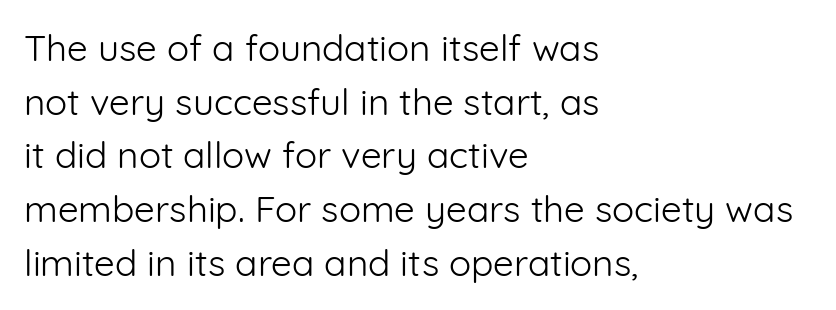
The image shows 37 px light sans-serif type, upright; set left-aligned, normal line spacing (1.45x), normal letter spacing, not underlined; low stroke contrast and a medium x-height.
